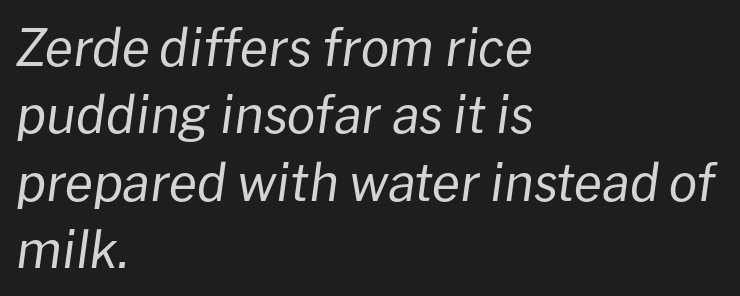
{"italic": "yes", "lean": "right", "slant_degrees": 8, "bold": "no", "weight": "regular", "width": "normal", "stroke_contrast": "low", "x_height": "medium", "monospaced": "no", "underline": "no", "align": "left", "line_spacing": "normal", "line_spacing_ratio": 1.32, "letter_spacing": "normal", "letter_spacing_em": 0.0, "glyph_px": 51}
